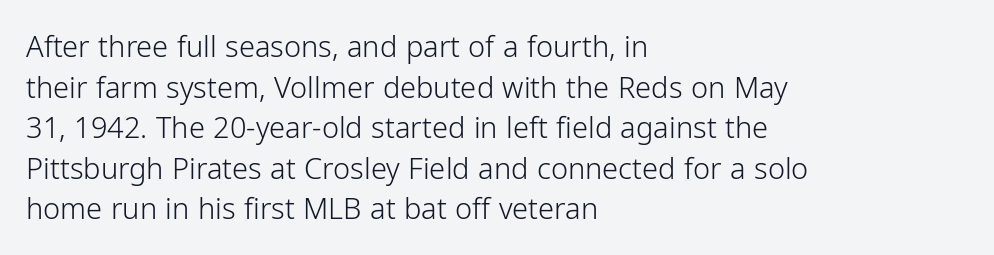
Q: Is the text bold? A: No.
Q: Is the text italic (slanted)? A: No, it is upright.
Q: Is the typeface a serif or a sans-serif typeface? A: Sans-serif.
Q: Is the text underlined? A: No.
Q: How is the paragraph aligned? A: Left-aligned.
Q: Is the spacing between letters normal or unusually wide? A: Normal.
Q: Is the spacing between lines tight, normal or loose? A: Normal.
Q: Width (condensed, normal, or wide)? A: Normal.
Q: Stroke contrast? A: Low.
Q: x-height? A: Medium.
Q: Monospaced? A: No.
